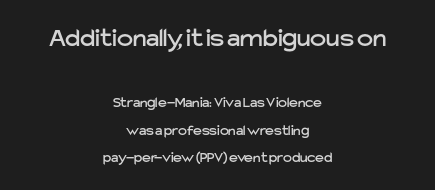
Which margin do the lines hug? Neither — every line sits in the middle. Do the letters lean? They stand straight. Tracking here is standard; glyphs follow each other at the usual distance. Quick note: underline off. Does the bottom block carry the larger type? No, the top block does.
